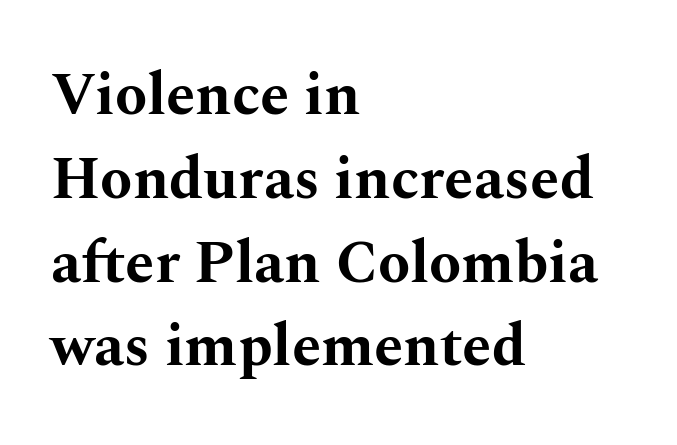
{"serif": "yes", "italic": "no", "bold": "yes", "weight": "bold", "width": "wide", "stroke_contrast": "medium", "x_height": "medium", "monospaced": "no", "underline": "no", "align": "left", "line_spacing": "normal", "line_spacing_ratio": 1.42, "letter_spacing": "normal", "letter_spacing_em": 0.0, "glyph_px": 59}
